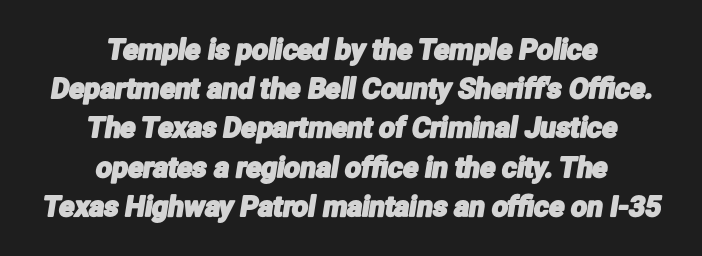
The image shows 28 px condensed sans-serif type; set centered, normal line spacing (1.4x), normal letter spacing, not underlined; low stroke contrast and a medium x-height.
